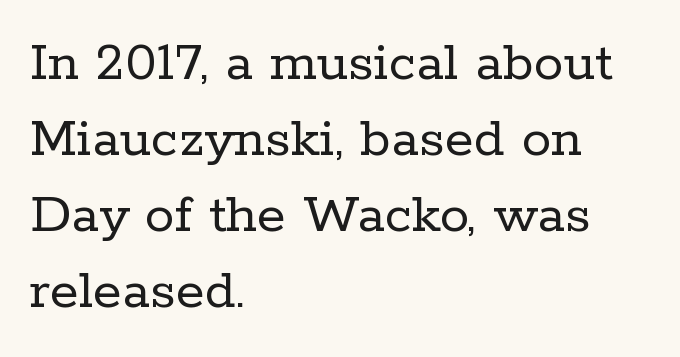
The specimen reads as upright at a glance. This sample uses a serif face. Descender tails drop into unmarked territory. These lines are rendered in a variable-pitch font. Typeset ragged right — the left edge is the straight one. Does the leading feel generous? No, just average.
